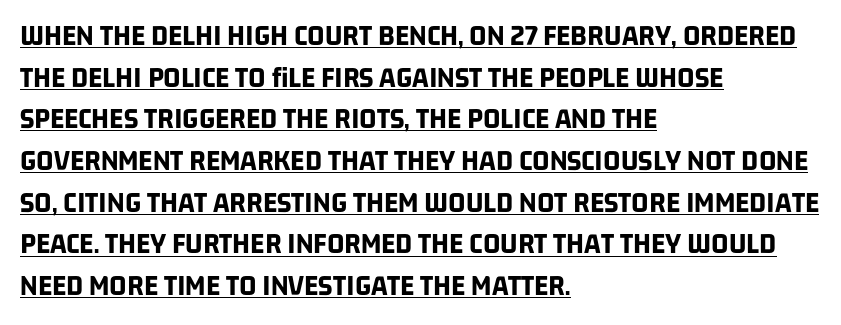
Is there much room between lines? A standard amount, neither cramped nor airy. Spacing between characters is what you'd get straight out of the box. Here the designer chose a conventional face with non-uniform glyph widths. Notice how thick the strokes are: this is what a full bold looks like. Teacher's note: observe the even left margin — that is flush-left alignment.
